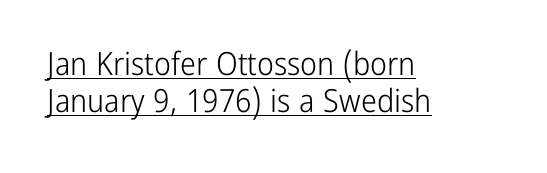
The image shows 32 px light, condensed sans-serif type, upright; set left-aligned, line spacing 1.16x, normal letter spacing, underlined; low stroke contrast and a medium x-height.
